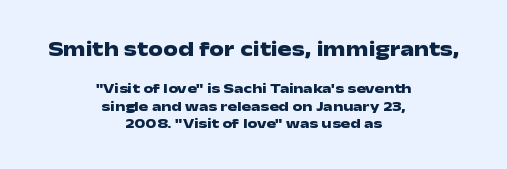
Q: Is the text bold? A: Yes.
Q: Is the text italic (slanted)? A: No, it is upright.
Q: Is the text underlined? A: No.
Q: How is the paragraph aligned? A: Centered.
Q: Is the spacing between letters normal or unusually wide? A: Normal.
Q: Is the spacing between lines tight, normal or loose? A: Normal.
Q: Which block of text is set in a larger size, the first (top) or the second (bottom)? A: The first (top) one.
